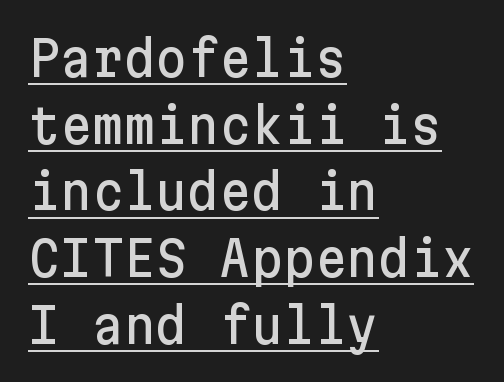
What kind of face is this? One without serifs — a sans. In terms of posture, this sample is upright. The paragraph shown leans on its left margin. Look at the tracking — it's just the regular setting, nothing added. You can see a thin bar hugging the bottom of the glyphs.
